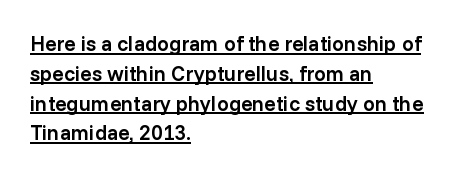
The image shows 21 px text type, upright; set left-aligned, normal line spacing (1.42x), normal letter spacing, underlined.
